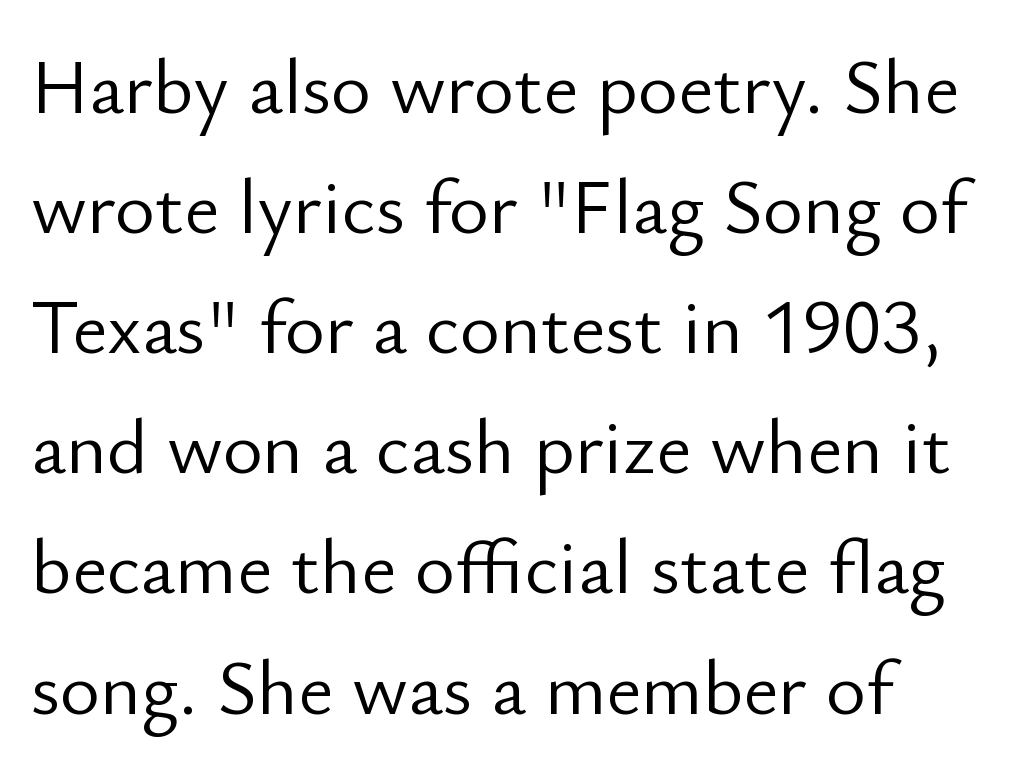
Leading: standard. The face used here is a sans, in the tradition of grotesques and geometrics. The letters stand upright; this is a roman face. These lines stack with their left ends in a neat column. Is the letter spacing exaggerated? No — it looks like the ordinary default.
